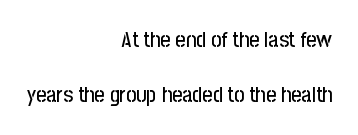
Q: Is the text italic (slanted)? A: No, it is upright.
Q: Is the text underlined? A: No.
Q: How is the paragraph aligned? A: Right-aligned.
Q: Is the spacing between letters normal or unusually wide? A: Normal.
Q: Is the spacing between lines tight, normal or loose? A: Loose.
